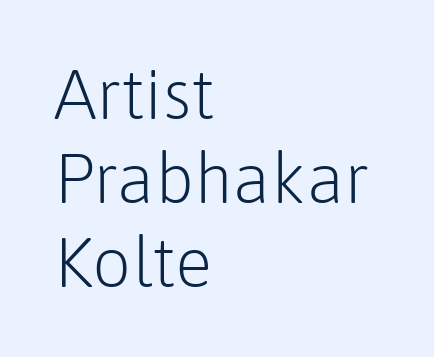
{"serif": "no", "italic": "no", "bold": "no", "weight": "light", "width": "normal", "stroke_contrast": "low", "x_height": "medium", "monospaced": "no", "underline": "no", "align": "left", "line_spacing_ratio": 1.22, "letter_spacing": "normal", "letter_spacing_em": 0.0, "glyph_px": 69}
